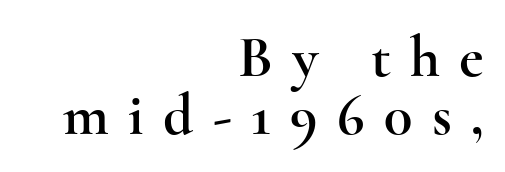
{"serif": "yes", "italic": "no", "width": "wide", "x_height": "small", "monospaced": "no", "underline": "no", "align": "right", "line_spacing": "tight", "line_spacing_ratio": 0.98, "letter_spacing": "wide", "letter_spacing_em": 0.33, "glyph_px": 59}
